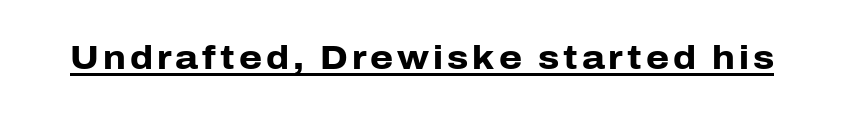
{"serif": "no", "italic": "no", "bold": "yes", "weight": "heavy", "width": "normal", "stroke_contrast": "low", "x_height": "medium", "monospaced": "no", "underline": "yes", "glyph_px": 33}
